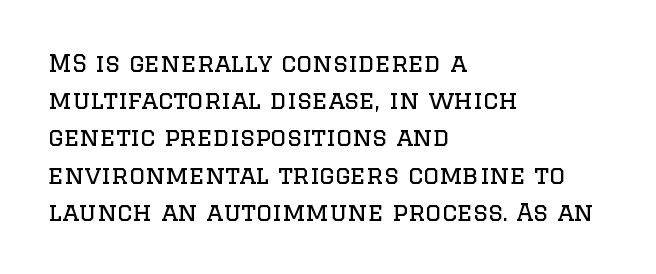
{"italic": "no", "bold": "no", "underline": "no", "align": "left", "line_spacing": "normal", "line_spacing_ratio": 1.49, "letter_spacing": "normal", "letter_spacing_em": 0.0, "glyph_px": 25}
